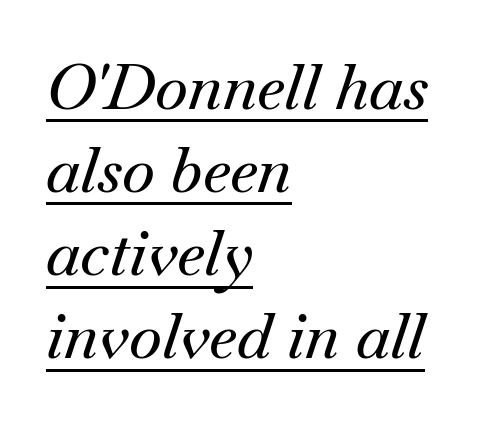
The face used here is proportionally spaced, like ordinary book or web type. The line texture is even and compact thanks to regular tracking. Serif or sans? Serif — the stroke terminals have little feet. A typesetter would call this leading conventional body-copy spacing. The typesetter has applied underlining to the passage shown. Is the block centered? No — it sits flush against the left margin.
